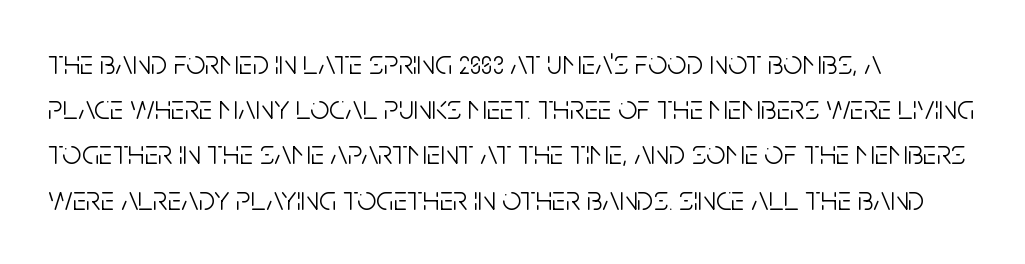
{"serif": "no", "italic": "no", "bold": "no", "weight": "light", "width": "condensed", "stroke_contrast": "low", "x_height": "large", "monospaced": "no", "underline": "no", "align": "left", "line_spacing": "normal", "line_spacing_ratio": 1.33, "letter_spacing": "normal", "letter_spacing_em": 0.0, "glyph_px": 34}
